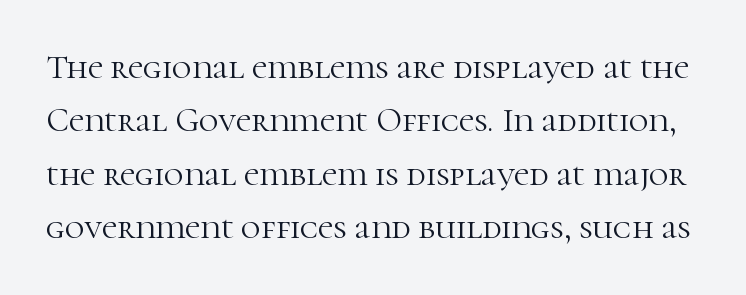
{"serif": "yes", "italic": "no", "bold": "no", "weight": "light", "width": "normal", "stroke_contrast": "high", "x_height": "medium", "monospaced": "no", "underline": "no", "line_spacing": "normal", "line_spacing_ratio": 1.57, "letter_spacing": "normal", "letter_spacing_em": 0.0, "glyph_px": 34}
